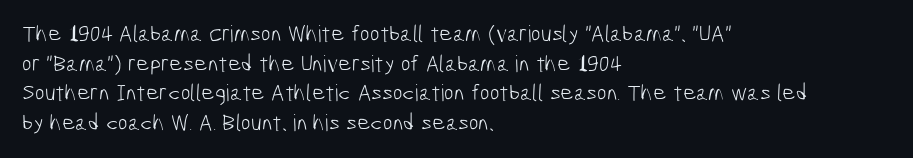
{"bold": "no", "underline": "no", "align": "left", "line_spacing": "normal", "line_spacing_ratio": 1.29, "letter_spacing": "normal", "letter_spacing_em": 0.0, "glyph_px": 23}
